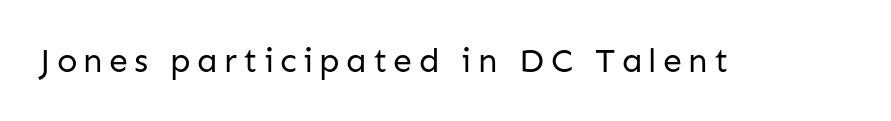
Q: Is the text bold? A: No.
Q: Is the text italic (slanted)? A: No, it is upright.
Q: Is the typeface a serif or a sans-serif typeface? A: Sans-serif.
Q: Is the text underlined? A: No.
Q: Width (condensed, normal, or wide)? A: Normal.
Q: Stroke contrast? A: Low.
Q: x-height? A: Medium.
Q: Monospaced? A: No.
